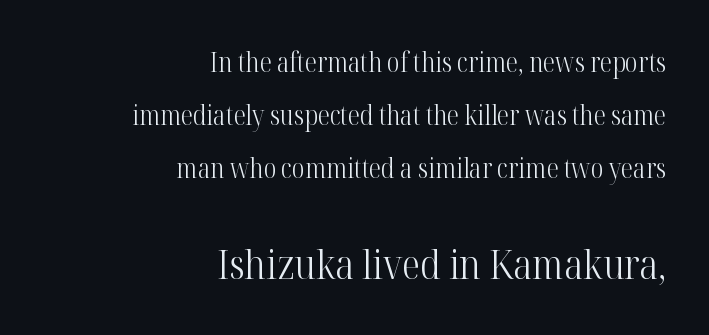
{"serif": "yes", "italic": "no", "bold": "no", "weight": "light", "width": "condensed", "stroke_contrast": "high", "x_height": "medium", "monospaced": "no", "underline": "no", "align": "right", "line_spacing": "loose", "line_spacing_ratio": 1.96, "letter_spacing": "normal", "letter_spacing_em": 0.0, "larger_block": "second", "size_ratio": 1.52, "glyph_px": 41}
